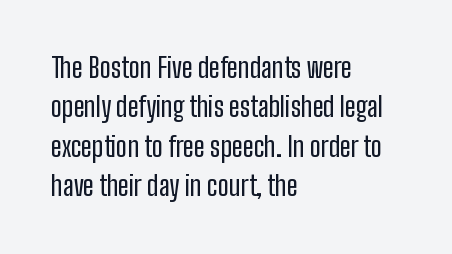
{"italic": "no", "underline": "no", "align": "left", "line_spacing": "normal", "line_spacing_ratio": 1.46, "letter_spacing": "normal", "letter_spacing_em": 0.0, "glyph_px": 27}
